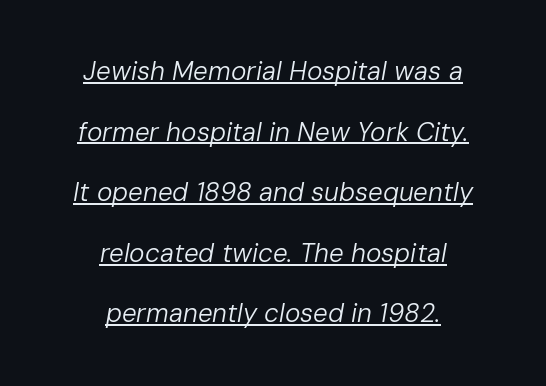
{"italic": "yes", "lean": "right", "slant_degrees": 10, "bold": "no", "underline": "yes", "align": "center", "line_spacing": "loose", "line_spacing_ratio": 2.33, "letter_spacing": "normal", "letter_spacing_em": 0.0, "glyph_px": 26}
